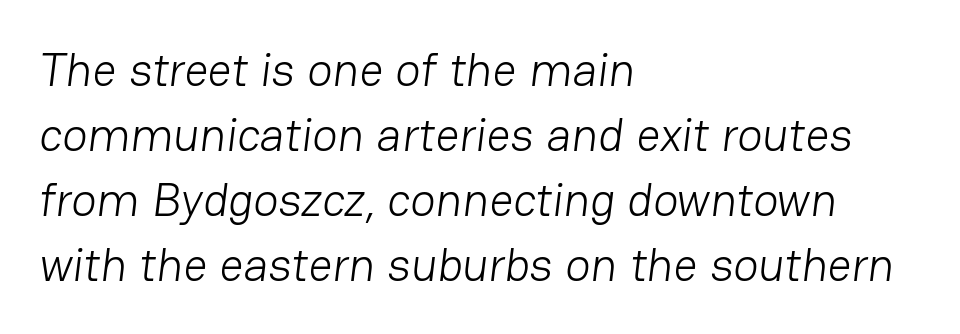
The image shows 47 px light sans-serif type; set left-aligned, normal line spacing (1.38x), normal letter spacing, not underlined; low stroke contrast and a medium x-height.
